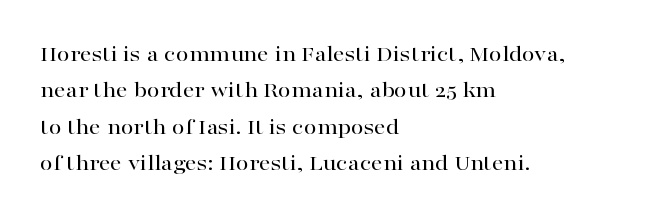
Style check: upright. Honestly, the letter spacing is just normal — you wouldn't notice it. Short and long lines alike share a common starting point at left. Any mark beneath the type? The region is blank. Interline gaps are of average width in this sample.
